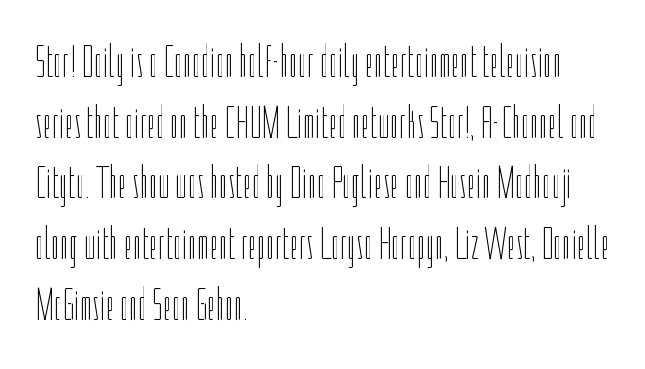
Q: Is the text bold? A: No.
Q: Is the text italic (slanted)? A: No, it is upright.
Q: Is the text underlined? A: No.
Q: How is the paragraph aligned? A: Left-aligned.
Q: Is the spacing between letters normal or unusually wide? A: Normal.
Q: Is the spacing between lines tight, normal or loose? A: Normal.
Q: Width (condensed, normal, or wide)? A: Condensed.
Q: Stroke contrast? A: Low.
Q: x-height? A: Medium.
Q: Monospaced? A: No.
